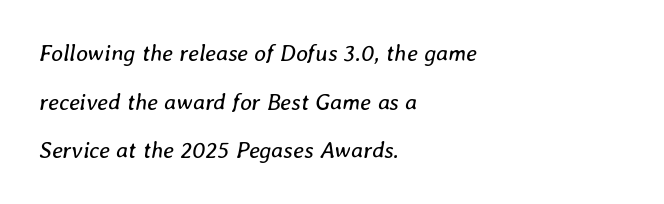
This is oblique type, the kind used for emphasis or titles. This sample uses plain, unmodified letter spacing. Leading is clearly above the norm, producing a sparse column. This reads as an unemphasized weight, regular at the heaviest. Type without underlining. A student would call this left alignment; a typographer would say flush left, rag right.
